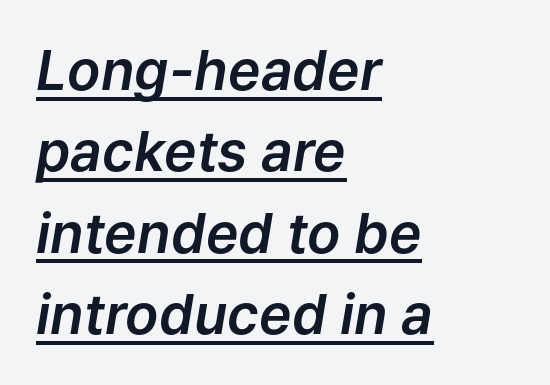
The image shows 55 px text type, italic (leaning right); set left-aligned, normal line spacing (1.48x), normal letter spacing, underlined; low stroke contrast and a medium x-height.
